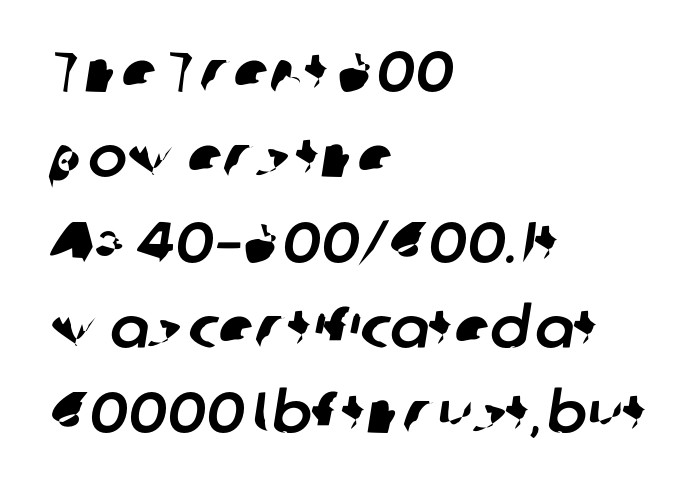
Q: Is the typeface a serif or a sans-serif typeface? A: Sans-serif.
Q: Is the text underlined? A: No.
Q: How is the paragraph aligned? A: Left-aligned.
Q: Is the spacing between letters normal or unusually wide? A: Normal.
Q: Is the spacing between lines tight, normal or loose? A: Normal.
Q: Width (condensed, normal, or wide)? A: Normal.
Q: Stroke contrast? A: Low.
Q: x-height? A: Medium.
Q: Monospaced? A: No.
